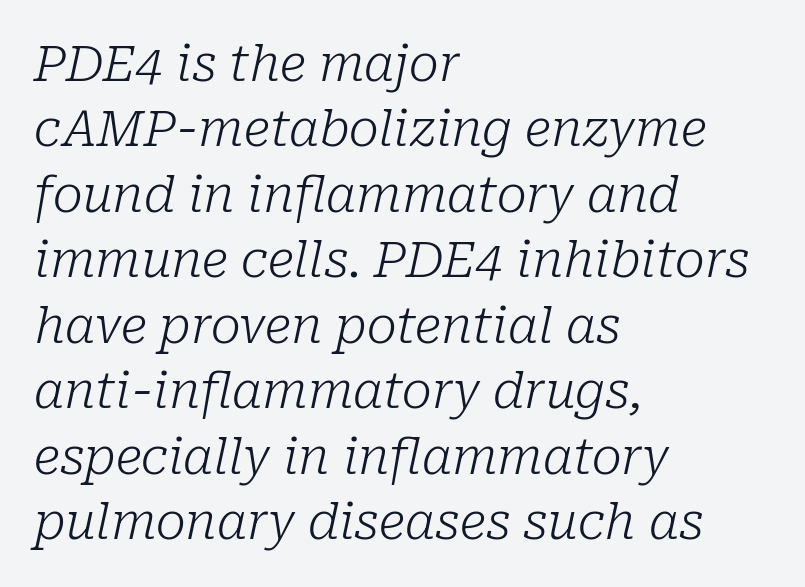
The glyphs are unaccompanied by any horizontal stroke below them. No heavy texture on the line: the type isn't bold. Glyph-to-glyph distance matches everyday printed text. Old-style or modern, the face here clearly has serifs.
